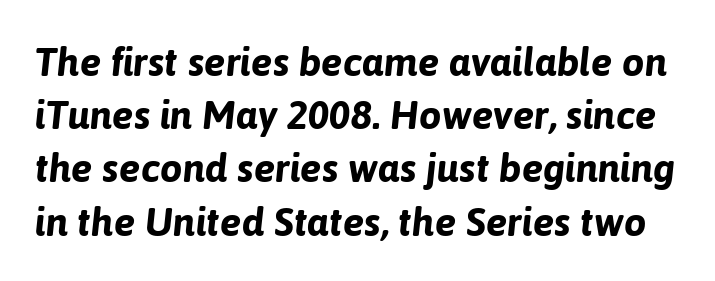
The image shows 40 px bold type, italic (leaning right); set normal line spacing (1.33x), normal letter spacing, not underlined; low stroke contrast and a medium x-height.
